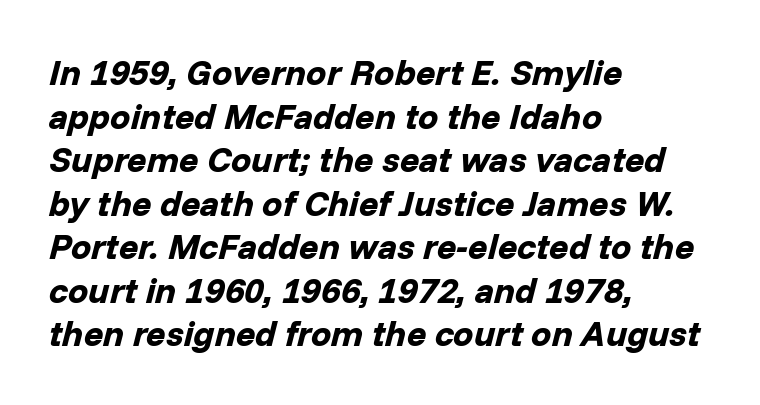
Q: Is the text bold? A: Yes.
Q: Is the text italic (slanted)? A: Yes, it leans right by about 14 degrees.
Q: Is the text underlined? A: No.
Q: How is the paragraph aligned? A: Left-aligned.
Q: Is the spacing between letters normal or unusually wide? A: Normal.
Q: Width (condensed, normal, or wide)? A: Normal.
Q: Stroke contrast? A: Low.
Q: x-height? A: Medium.
Q: Monospaced? A: No.
